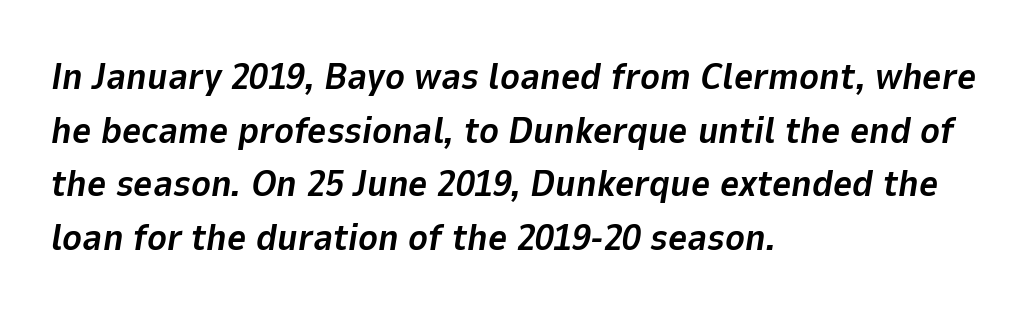
Slant detected: the letters are inclined. A clean baseline with only descenders dipping below it. Caption: bold face, heavy strokes. The letters advance in unequal steps, a hallmark of proportional type. Each line starts at the same left margin while the right side varies.
